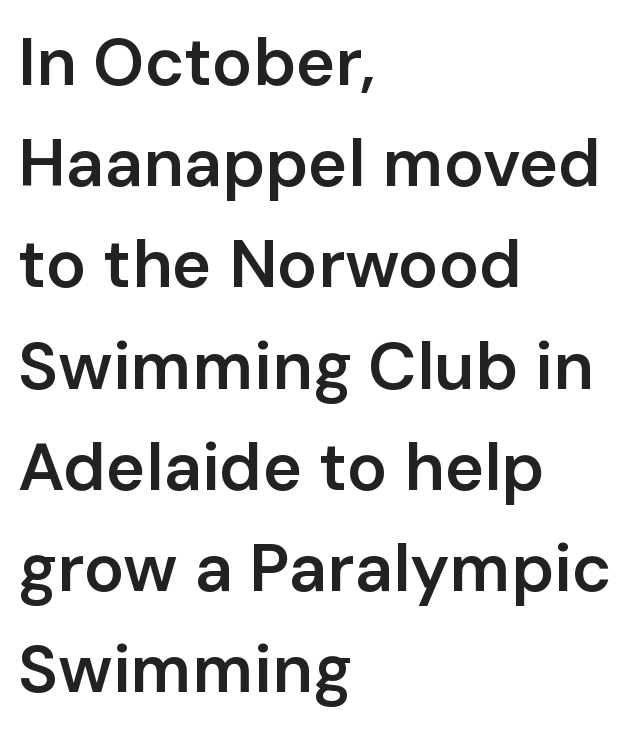
Q: Is the text bold? A: Semi-bold.
Q: Is the text italic (slanted)? A: No, it is upright.
Q: Is the typeface a serif or a sans-serif typeface? A: Sans-serif.
Q: Is the text underlined? A: No.
Q: How is the paragraph aligned? A: Left-aligned.
Q: Is the spacing between letters normal or unusually wide? A: Normal.
Q: Is the spacing between lines tight, normal or loose? A: Normal.
Q: Width (condensed, normal, or wide)? A: Normal.
Q: Stroke contrast? A: Low.
Q: x-height? A: Medium.
Q: Monospaced? A: No.
